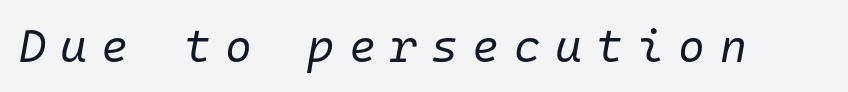
The image shows 46 px regular-weight type, italic (leaning right), monospaced; set unusually wide letter spacing (+0.31 em), not underlined; low stroke contrast and a medium x-height.
